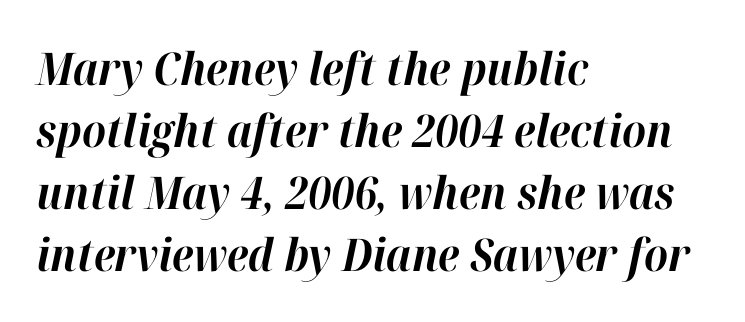
{"italic": "yes", "lean": "right", "slant_degrees": 12, "bold": "yes", "weight": "bold", "width": "normal", "stroke_contrast": "high", "x_height": "medium", "monospaced": "no", "underline": "no", "align": "left", "line_spacing": "normal", "line_spacing_ratio": 1.38, "letter_spacing": "normal", "letter_spacing_em": 0.0, "glyph_px": 45}
